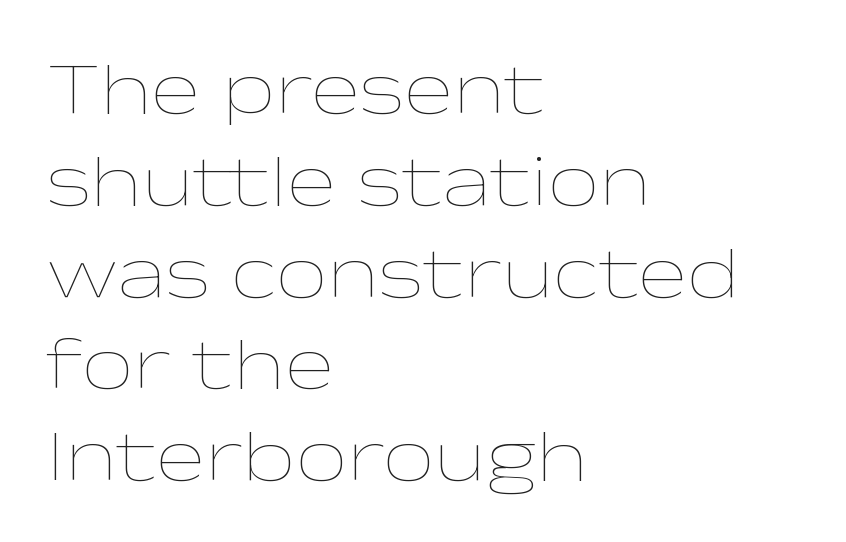
{"italic": "no", "bold": "no", "weight": "thin", "width": "wide", "stroke_contrast": "low", "x_height": "medium", "monospaced": "no", "underline": "no", "align": "left", "line_spacing_ratio": 1.24, "letter_spacing": "normal", "letter_spacing_em": 0.0, "glyph_px": 74}
